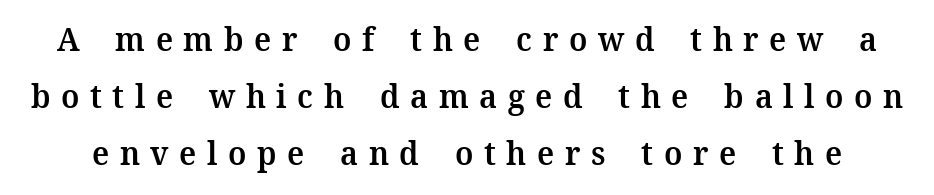
{"serif": "yes", "italic": "no", "bold": "semi", "weight": "semibold", "width": "normal", "stroke_contrast": "medium", "x_height": "medium", "monospaced": "no", "underline": "no", "line_spacing_ratio": 1.73, "letter_spacing": "wide", "letter_spacing_em": 0.32, "glyph_px": 33}
